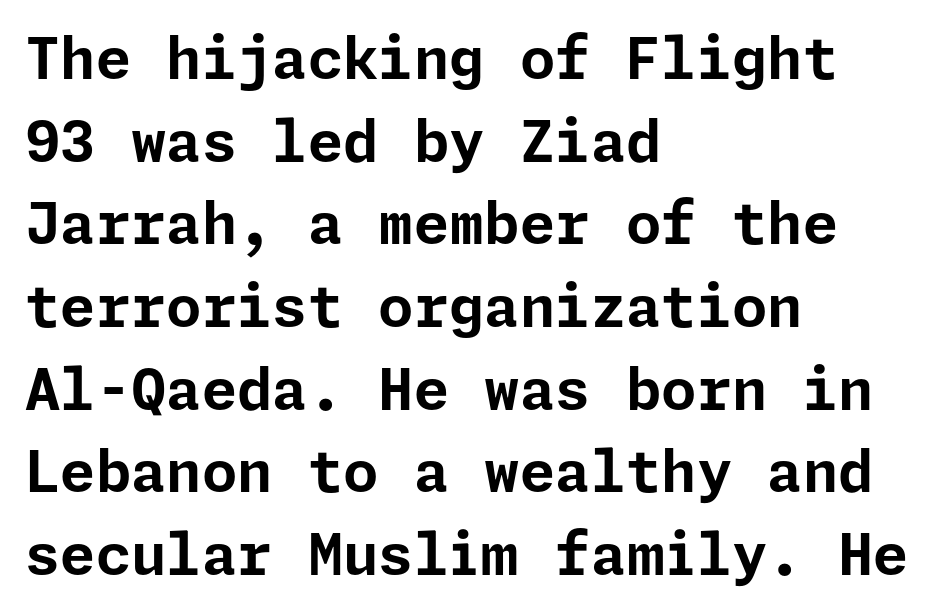
{"serif": "no", "italic": "no", "bold": "yes", "weight": "bold", "width": "normal", "stroke_contrast": "low", "x_height": "medium", "underline": "no", "align": "left", "line_spacing": "normal", "line_spacing_ratio": 1.45, "letter_spacing": "normal", "letter_spacing_em": 0.0, "glyph_px": 57}
